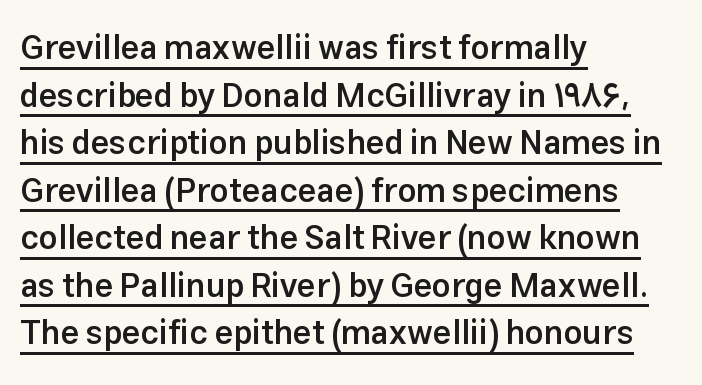
The image shows 33 px semibold sans-serif type, upright; set left-aligned, normal line spacing (1.44x), normal letter spacing, underlined; low stroke contrast and a medium x-height.
